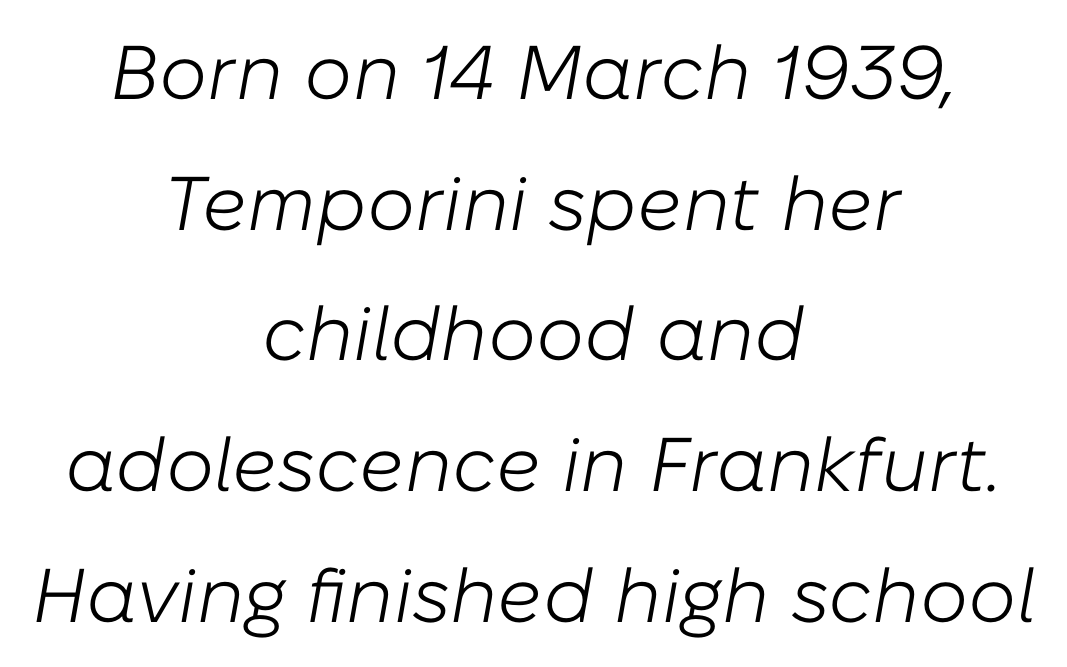
Plain, unruled lines of type. Layout note: lines centered. Think of a printed novel: that variable character pitch is what you see here. Weight: regular or lighter. A typesetter would mark this as italic.
